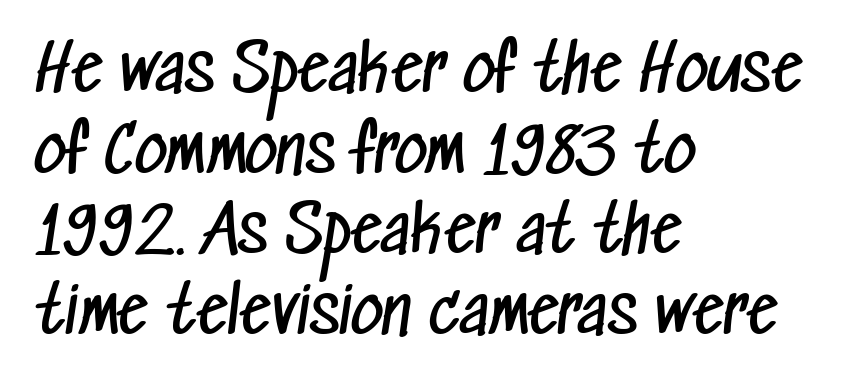
The string is rendered with underlining switched off. A light-to-regular cut is what we see here. Observe the absence of serifs on each vertical stroke in this sample. A classic flush-left, rag-right setting is used for this passage. The lines sit at an ordinary, default distance from one another.
